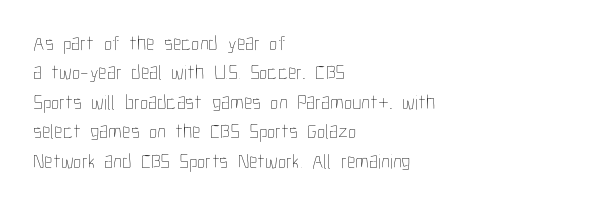
A clean baseline with only descenders dipping below it. If you drew a line through each stem, it would be perfectly vertical. Honestly, the row spacing looks completely unremarkable. Is this a heavy cut? Hardly; it is regular or lighter.
